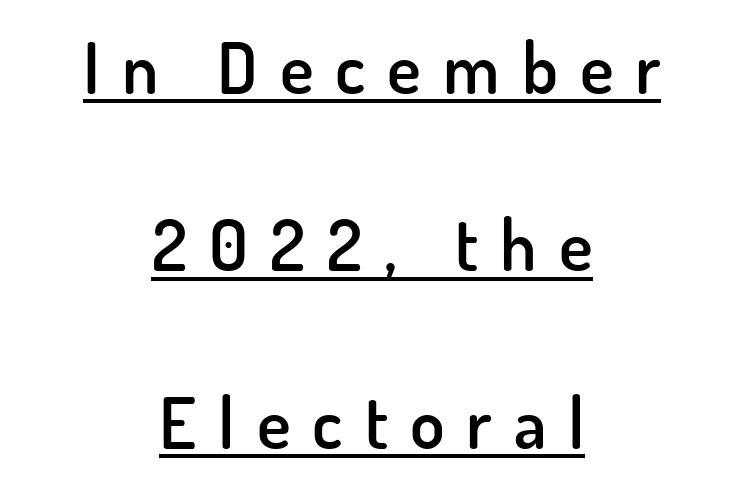
Each letter keeps its own natural width here, so spacing adapts to shape. Summary of weight: moderately heavy, a semibold. The typesetter chose a symmetrical, centered arrangement here. Serif or sans? Sans — the stroke terminals are bare. Is there much room between lines? Yes — plenty of vertical air separates them.
